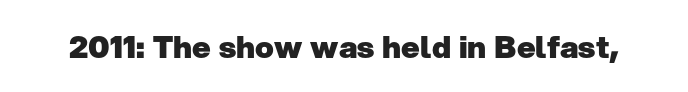
{"serif": "no", "italic": "no", "bold": "yes", "weight": "heavy", "width": "normal", "stroke_contrast": "low", "x_height": "medium", "monospaced": "no", "underline": "no", "letter_spacing": "normal", "letter_spacing_em": 0.0, "glyph_px": 31}
